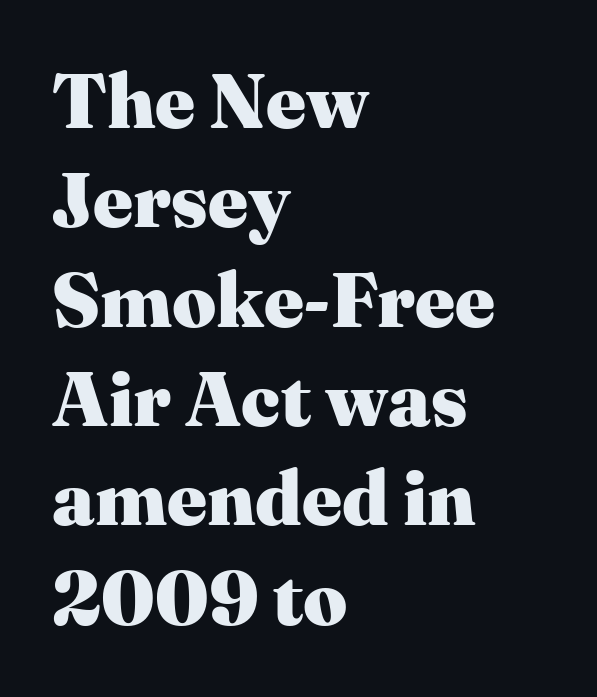
{"serif": "yes", "italic": "no", "bold": "yes", "weight": "heavy", "width": "normal", "stroke_contrast": "medium", "x_height": "medium", "monospaced": "no", "underline": "no", "align": "left", "line_spacing": "normal", "line_spacing_ratio": 1.29, "letter_spacing": "normal", "letter_spacing_em": 0.0, "glyph_px": 77}
